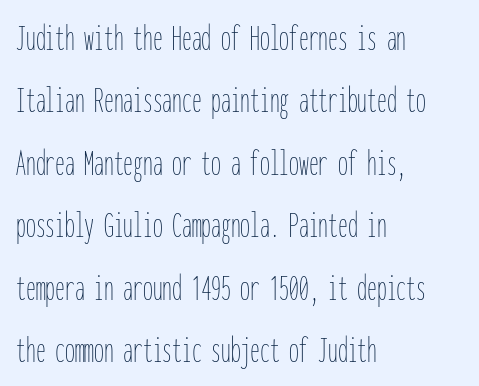
{"italic": "no", "bold": "no", "weight": "thin", "width": "condensed", "stroke_contrast": "low", "x_height": "medium", "monospaced": "yes", "underline": "no", "align": "left", "line_spacing": "normal", "line_spacing_ratio": 1.6, "letter_spacing": "normal", "letter_spacing_em": 0.0, "glyph_px": 39}
